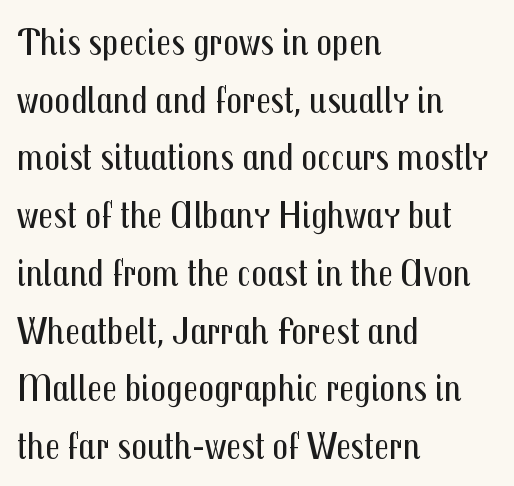
{"serif": "no", "italic": "no", "bold": "no", "weight": "regular", "width": "condensed", "stroke_contrast": "medium", "x_height": "medium", "monospaced": "no", "underline": "no", "align": "left", "line_spacing": "normal", "line_spacing_ratio": 1.48, "letter_spacing": "normal", "letter_spacing_em": 0.0, "glyph_px": 39}
